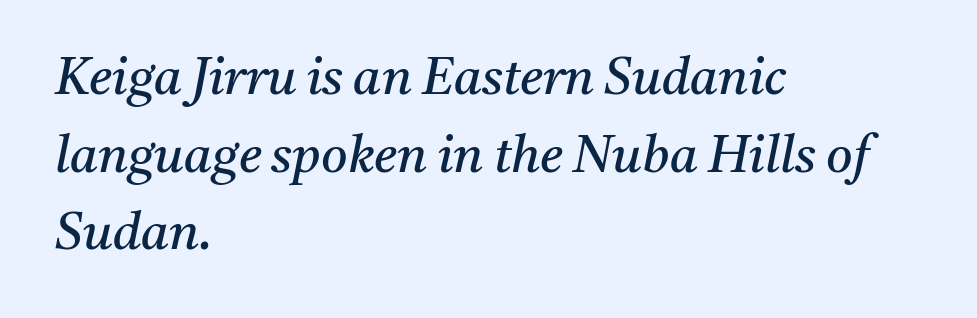
Q: Is the text bold? A: No.
Q: Is the text italic (slanted)? A: Yes, it leans right by about 11 degrees.
Q: Is the typeface a serif or a sans-serif typeface? A: Serif.
Q: Is the text underlined? A: No.
Q: How is the paragraph aligned? A: Left-aligned.
Q: Is the spacing between letters normal or unusually wide? A: Normal.
Q: Is the spacing between lines tight, normal or loose? A: Normal.
Q: Width (condensed, normal, or wide)? A: Normal.
Q: Stroke contrast? A: Medium.
Q: x-height? A: Medium.
Q: Monospaced? A: No.
